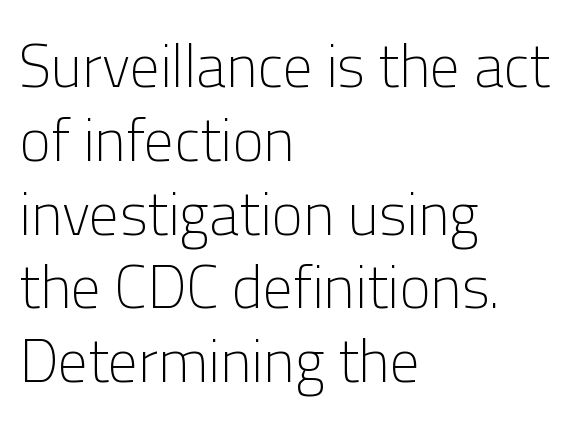
The image shows 60 px light sans-serif type, upright; set left-aligned, line spacing 1.23x, normal letter spacing, not underlined; low stroke contrast and a medium x-height.
